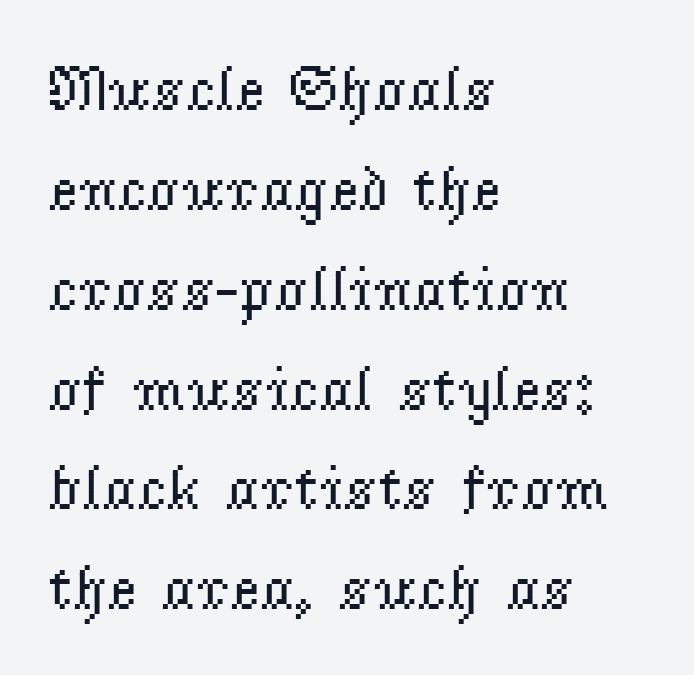
{"serif": "yes", "italic": "no", "bold": "no", "weight": "regular", "width": "normal", "stroke_contrast": "low", "x_height": "small", "monospaced": "no", "underline": "no", "align": "left", "line_spacing": "normal", "line_spacing_ratio": 1.56, "letter_spacing": "normal", "letter_spacing_em": 0.0, "glyph_px": 64}
